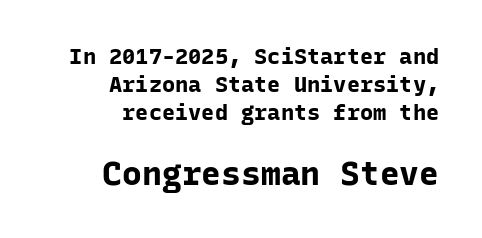
The image shows 33 px bold sans-serif type, upright, monospaced; set right-aligned, normal line spacing (1.27x), normal letter spacing, not underlined; the second (bottom) block is 1.5x larger; low stroke contrast and a medium x-height.
